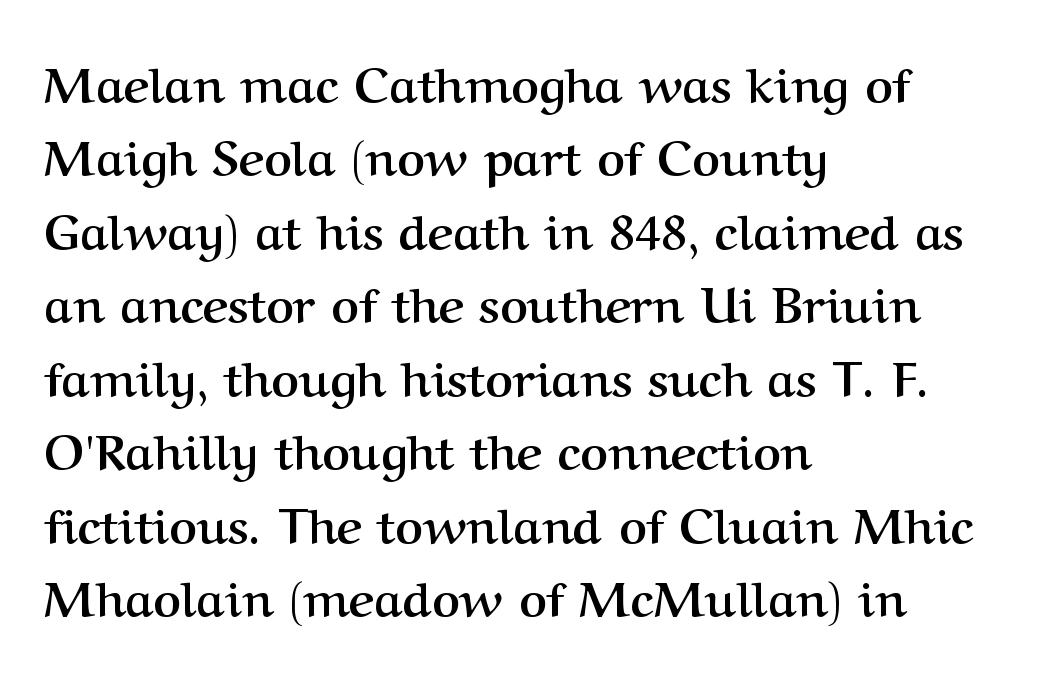
Q: Is the text bold? A: Yes.
Q: Is the text italic (slanted)? A: No, it is upright.
Q: Is the typeface a serif or a sans-serif typeface? A: Serif.
Q: Is the text underlined? A: No.
Q: How is the paragraph aligned? A: Left-aligned.
Q: Is the spacing between letters normal or unusually wide? A: Normal.
Q: Is the spacing between lines tight, normal or loose? A: Normal.
Q: Width (condensed, normal, or wide)? A: Normal.
Q: Stroke contrast? A: Medium.
Q: x-height? A: Medium.
Q: Monospaced? A: No.
